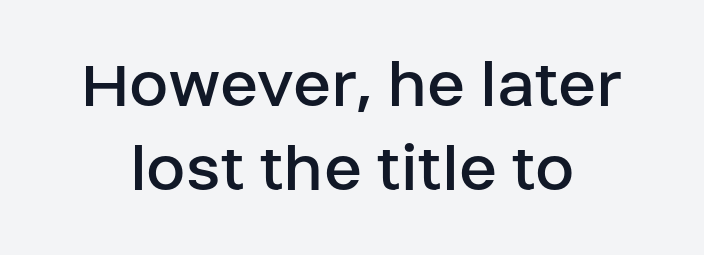
Q: Is the text bold? A: No.
Q: Is the text italic (slanted)? A: No, it is upright.
Q: Is the typeface a serif or a sans-serif typeface? A: Sans-serif.
Q: Is the text underlined? A: No.
Q: Is the spacing between letters normal or unusually wide? A: Normal.
Q: Width (condensed, normal, or wide)? A: Normal.
Q: Stroke contrast? A: Low.
Q: x-height? A: Large.
Q: Monospaced? A: No.
